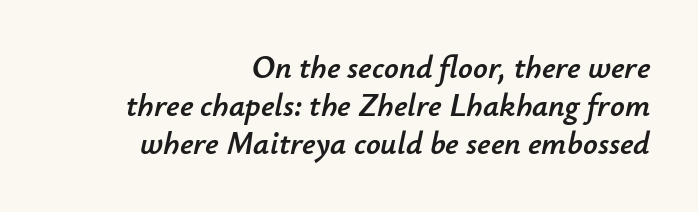
Words float on clear page, feet unadorned. Visually the block forms a straight wall on the right and a jagged coastline on the left. This is oblique type, the kind used for emphasis or titles. Spacing verdict: proportional, widths tailored to each character. Characters follow at the spacing the type designer built in.
